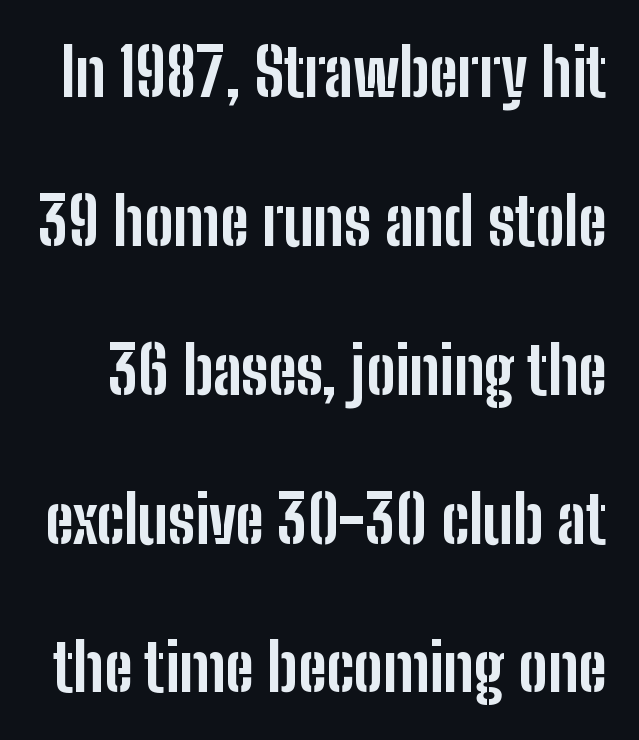
Caption: bold face, heavy strokes. Loosely led — the rows are spread out. Here the designer chose a conventional face with non-uniform glyph widths. The gaps between neighbouring characters are ordinary and unremarkable.
